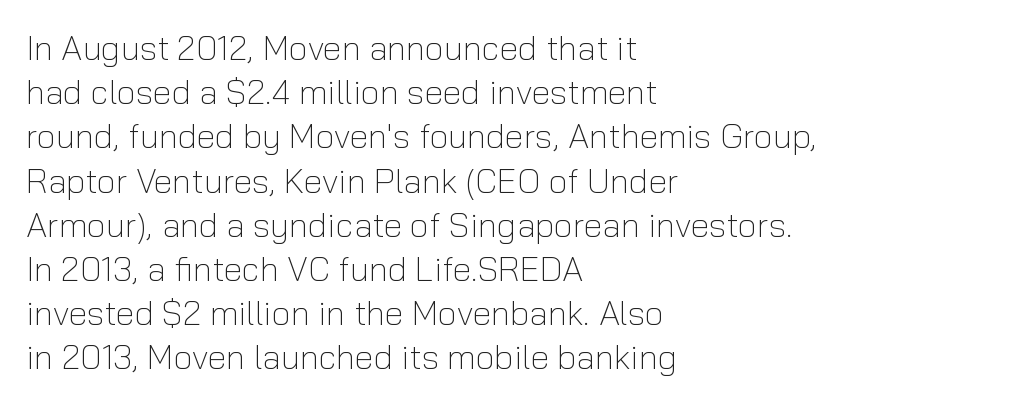
One-word summary of the alignment: left. Notice how the stems are strictly vertical — no italics here. Whoever set this chose a conventional vertical rhythm. Each stroke keeps to a modest, everyday thickness or less. Here the designer chose a conventional face with non-uniform glyph widths. The specimen omits any rule beneath the text block's lines.
